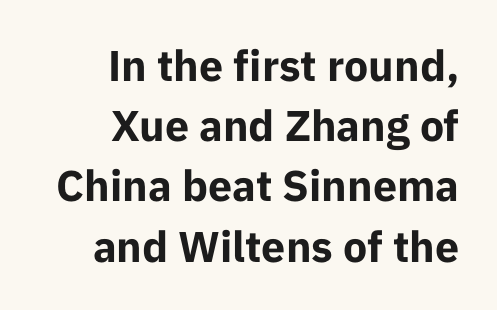
Q: Is the text bold? A: Yes.
Q: Is the text italic (slanted)? A: No, it is upright.
Q: Is the typeface a serif or a sans-serif typeface? A: Sans-serif.
Q: Is the text underlined? A: No.
Q: How is the paragraph aligned? A: Right-aligned.
Q: Is the spacing between letters normal or unusually wide? A: Normal.
Q: Is the spacing between lines tight, normal or loose? A: Normal.
Q: Width (condensed, normal, or wide)? A: Normal.
Q: Stroke contrast? A: Low.
Q: x-height? A: Medium.
Q: Monospaced? A: No.
